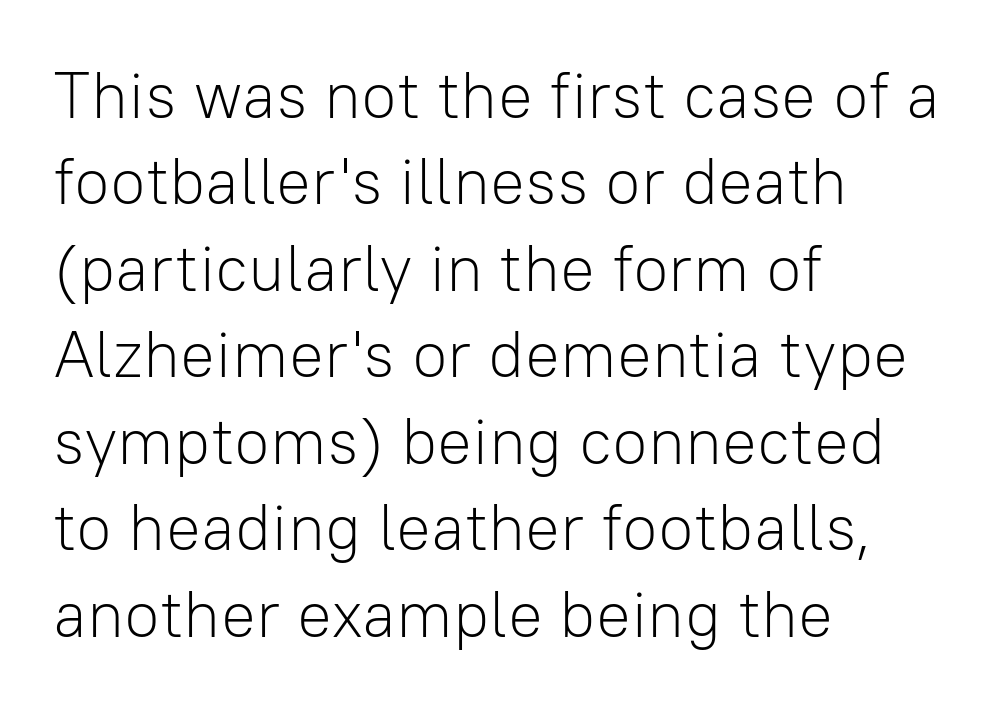
A typesetter would call this proportional, since set widths differ per character. The line-height multiplier appears to be the usual default. Typeset ragged right — the left edge is the straight one. The letters look calm and open, with moderate or lighter stems.
